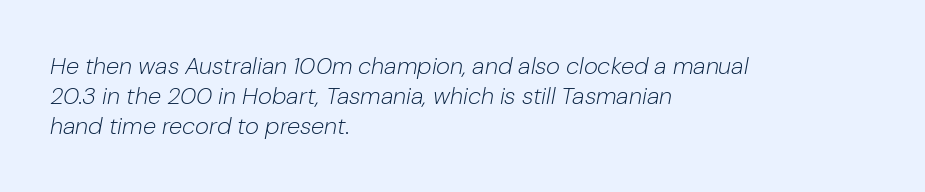
{"italic": "yes", "lean": "right", "slant_degrees": 10, "bold": "no", "underline": "no", "align": "left", "line_spacing_ratio": 1.24, "letter_spacing": "normal", "letter_spacing_em": 0.0, "glyph_px": 24}
